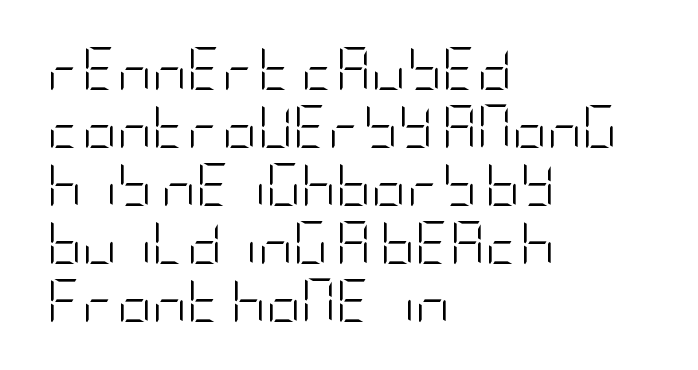
{"serif": "no", "italic": "no", "bold": "no", "weight": "light", "width": "condensed", "stroke_contrast": "low", "x_height": "large", "underline": "no", "align": "left", "line_spacing": "normal", "line_spacing_ratio": 1.35, "letter_spacing": "normal", "letter_spacing_em": 0.0, "glyph_px": 43}
